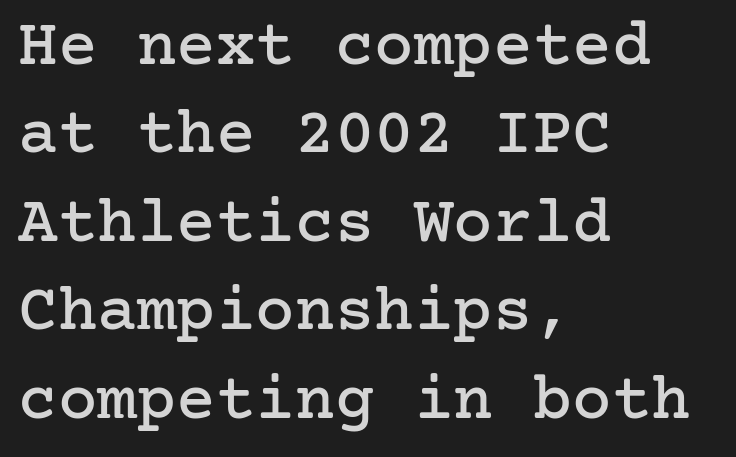
Serifs: yes, visible at the terminals of the letterforms. Typeset ragged right — the left edge is the straight one. Nobody drew a line under any word here. This sample keeps an unexceptional amount of space between lines.
